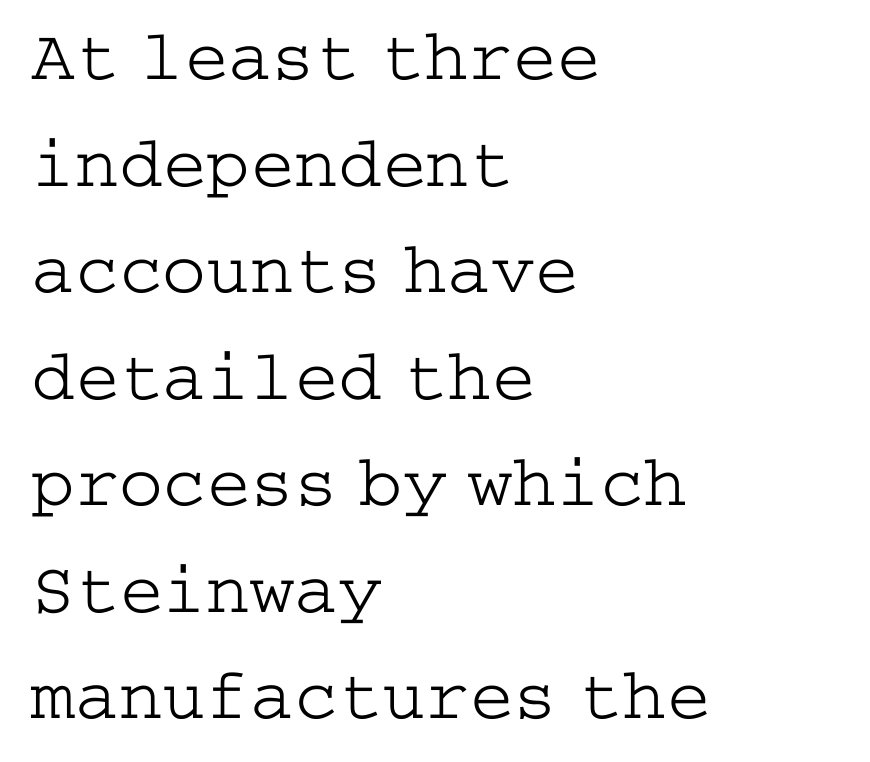
The font is comparable to plain body text, perhaps lighter. Each line starts at the same left margin while the right side varies. I'd call this a serif setting — the letters wear small feet. Caption: standard tracking, unaltered. Unmarked baselines from the first word to the last.
